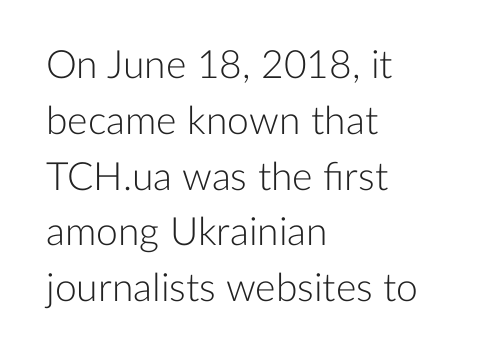
Grotesque or geometric, the face here clearly has no serifs. Vertical stems look standard width or narrower in stroke. How are the letters spaced? Ordinarily, with no added tracking. The rendering anchors every line to the left-hand side. The zone under the glyphs is completely vacant. Evenly set lines give the paragraph a standard silhouette.
